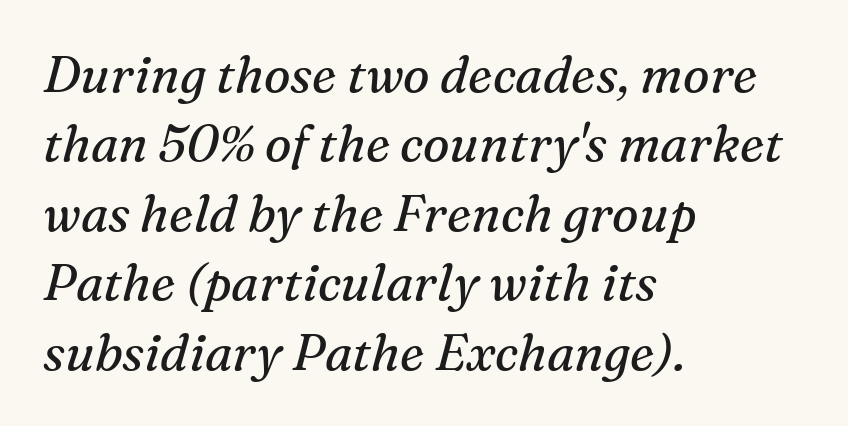
Q: Is the text bold? A: No.
Q: Is the text italic (slanted)? A: Yes, it leans right by about 16 degrees.
Q: Is the typeface a serif or a sans-serif typeface? A: Serif.
Q: Is the text underlined? A: No.
Q: How is the paragraph aligned? A: Left-aligned.
Q: Is the spacing between letters normal or unusually wide? A: Normal.
Q: Is the spacing between lines tight, normal or loose? A: Normal.
Q: Width (condensed, normal, or wide)? A: Normal.
Q: Stroke contrast? A: Medium.
Q: x-height? A: Medium.
Q: Monospaced? A: No.
